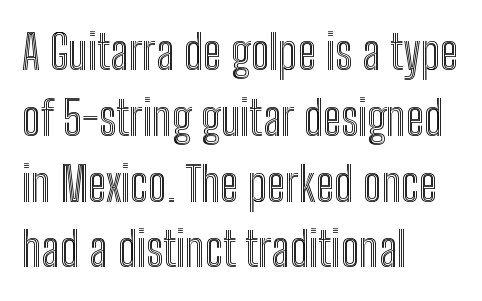
Q: Is the text italic (slanted)? A: No, it is upright.
Q: Is the text underlined? A: No.
Q: How is the paragraph aligned? A: Left-aligned.
Q: Is the spacing between letters normal or unusually wide? A: Normal.
Q: Is the spacing between lines tight, normal or loose? A: Normal.
Q: Width (condensed, normal, or wide)? A: Condensed.
Q: x-height? A: Medium.
Q: Monospaced? A: No.
